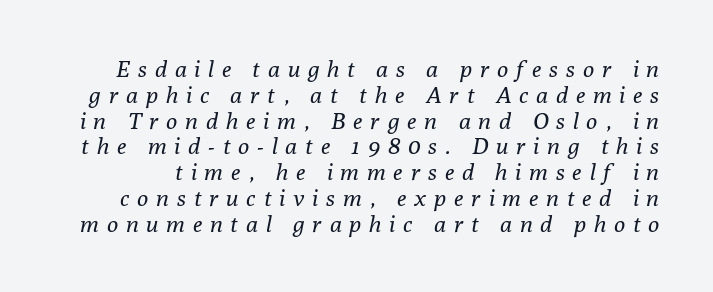
Looking at the ascenders, they clearly lean. The gaps between neighbouring characters are conspicuously large. Check under the words: just untouched page. Does the leading feel generous? Not at all — it's pinched.
